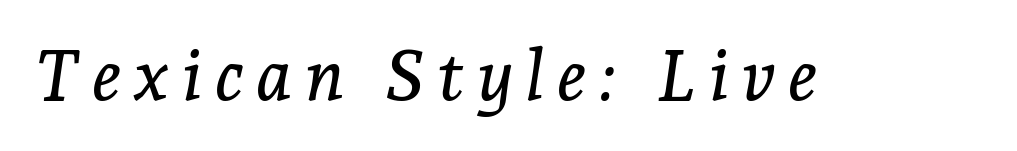
Proportional: the letters do not fall into vertical columns. Underlining? Definitely not there. Serif or sans? Serif — the stroke terminals have little feet. It's the slanting kind of type.
